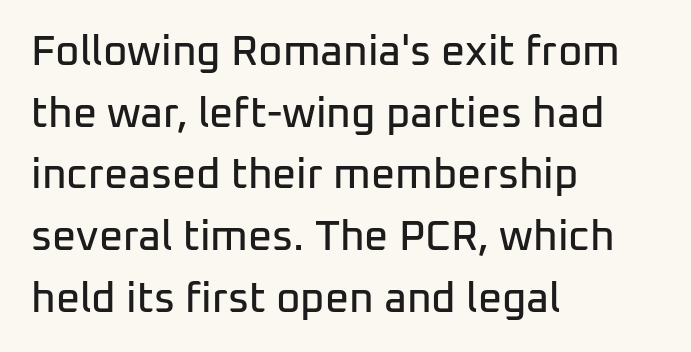
Q: Is the text italic (slanted)? A: No, it is upright.
Q: Is the typeface a serif or a sans-serif typeface? A: Sans-serif.
Q: Is the text underlined? A: No.
Q: How is the paragraph aligned? A: Left-aligned.
Q: Is the spacing between letters normal or unusually wide? A: Normal.
Q: Is the spacing between lines tight, normal or loose? A: Normal.
Q: Width (condensed, normal, or wide)? A: Normal.
Q: Stroke contrast? A: Low.
Q: x-height? A: Medium.
Q: Monospaced? A: No.
